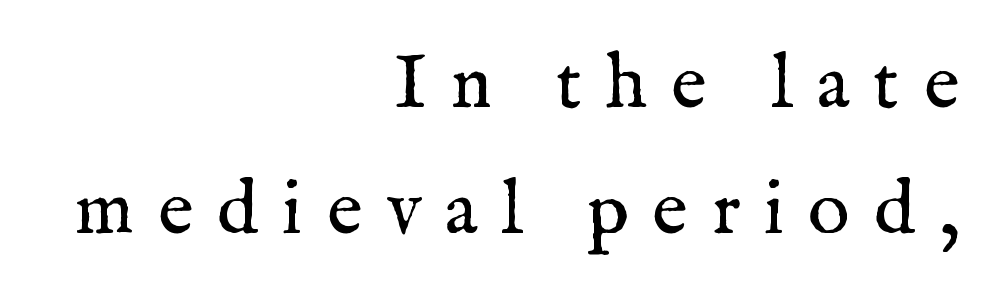
Q: Is the text bold? A: No.
Q: Is the text italic (slanted)? A: No, it is upright.
Q: Is the typeface a serif or a sans-serif typeface? A: Serif.
Q: Is the text underlined? A: No.
Q: How is the paragraph aligned? A: Right-aligned.
Q: Is the spacing between letters normal or unusually wide? A: Unusually wide.
Q: Is the spacing between lines tight, normal or loose? A: Normal.
Q: Width (condensed, normal, or wide)? A: Normal.
Q: Stroke contrast? A: Medium.
Q: x-height? A: Medium.
Q: Monospaced? A: No.
